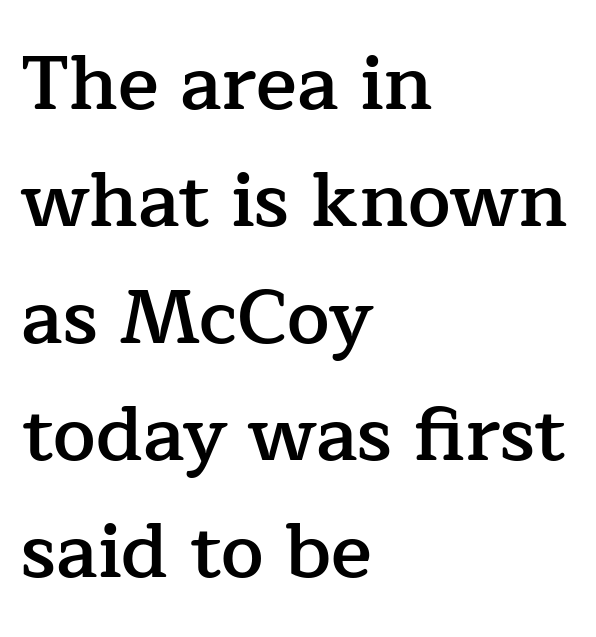
The image shows 76 px semibold serif type, upright; set left-aligned, normal line spacing (1.54x), normal letter spacing, not underlined; low stroke contrast and a medium x-height.
